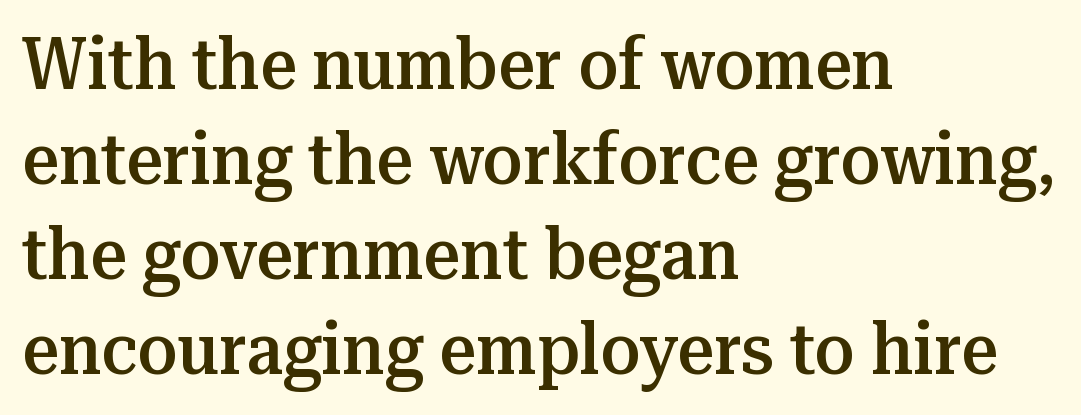
{"serif": "yes", "italic": "no", "bold": "semi", "weight": "semibold", "width": "normal", "stroke_contrast": "medium", "x_height": "medium", "monospaced": "no", "underline": "no", "align": "left", "line_spacing": "normal", "line_spacing_ratio": 1.32, "letter_spacing": "normal", "letter_spacing_em": 0.0, "glyph_px": 72}
